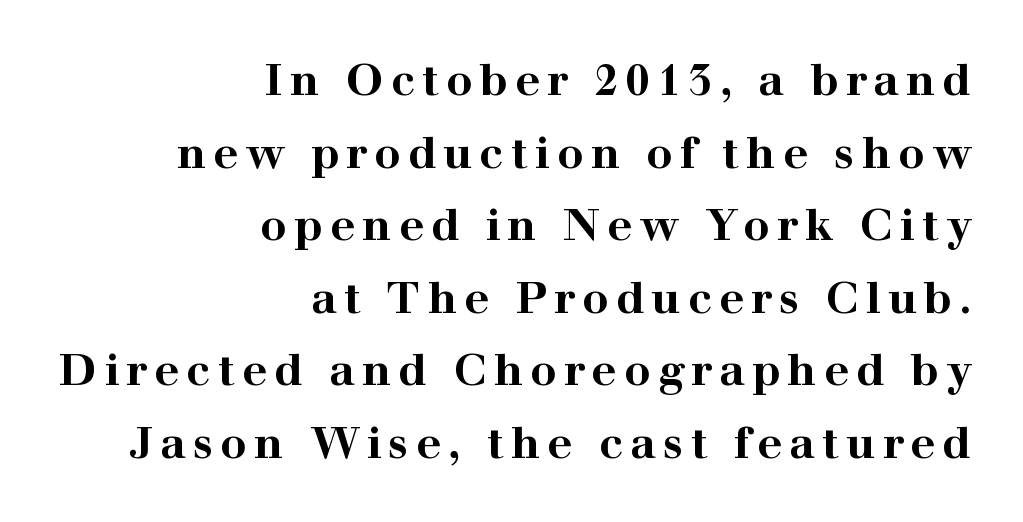
Italic: no, the glyphs are upright roman. Only glyphs here, with clear space below each row. Each letter's strokes conclude with small projecting serifs. The rendering uses a bold face; every stroke is thick and dark. This sample has the flowing, uneven cadence of proportional lettering. Alignment: flush right.
